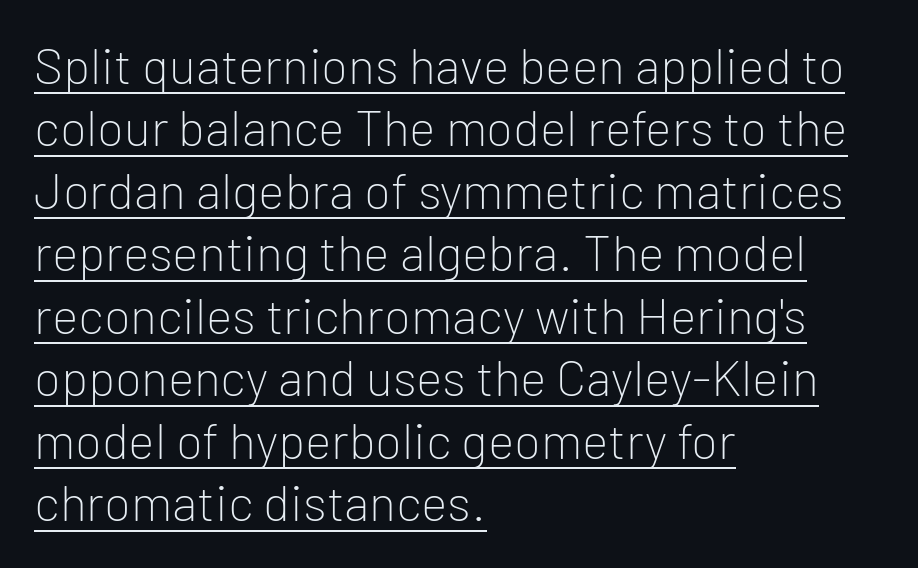
The image shows 50 px light sans-serif type, upright; set left-aligned, normal line spacing (1.25x), normal letter spacing, underlined; low stroke contrast and a medium x-height.
